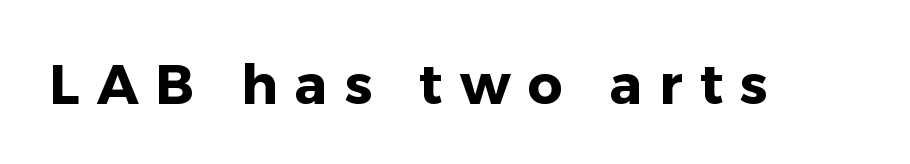
Q: Is the text bold? A: Yes.
Q: Is the text italic (slanted)? A: No, it is upright.
Q: Is the typeface a serif or a sans-serif typeface? A: Sans-serif.
Q: Is the text underlined? A: No.
Q: Is the spacing between letters normal or unusually wide? A: Unusually wide.
Q: Width (condensed, normal, or wide)? A: Normal.
Q: Stroke contrast? A: Low.
Q: x-height? A: Medium.
Q: Monospaced? A: No.
